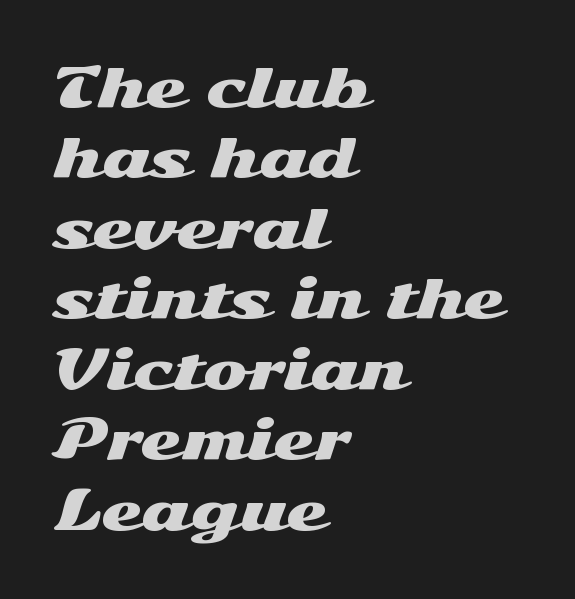
{"serif": "no", "width": "wide", "stroke_contrast": "medium", "x_height": "medium", "monospaced": "no", "underline": "no", "align": "left", "line_spacing": "normal", "line_spacing_ratio": 1.33, "letter_spacing": "normal", "letter_spacing_em": 0.0, "glyph_px": 53}
